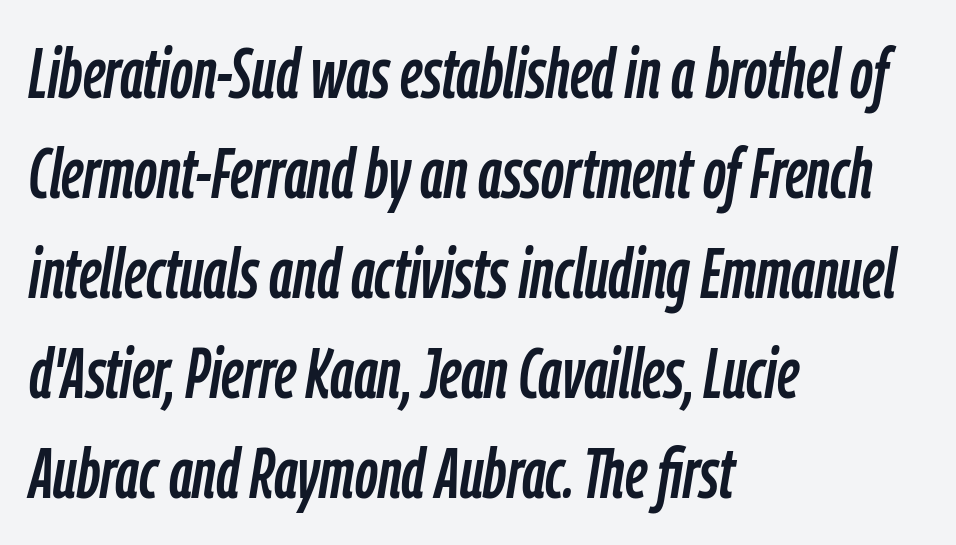
{"italic": "yes", "lean": "right", "slant_degrees": 9, "width": "condensed", "stroke_contrast": "low", "x_height": "medium", "monospaced": "no", "underline": "no", "align": "left", "line_spacing": "normal", "line_spacing_ratio": 1.41, "letter_spacing": "normal", "letter_spacing_em": 0.0, "glyph_px": 71}
